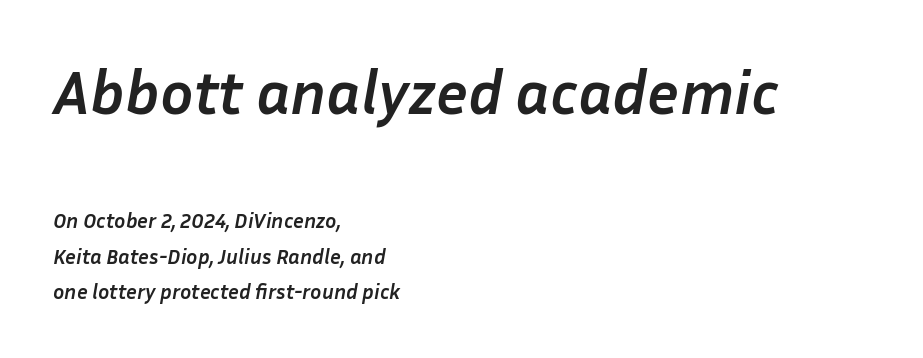
{"italic": "yes", "lean": "right", "slant_degrees": 10, "bold": "yes", "weight": "semibold", "width": "normal", "stroke_contrast": "low", "x_height": "medium", "monospaced": "no", "underline": "no", "align": "left", "line_spacing": "normal", "line_spacing_ratio": 1.69, "letter_spacing": "normal", "letter_spacing_em": 0.0, "larger_block": "first", "size_ratio": 2.95, "glyph_px": 62}
